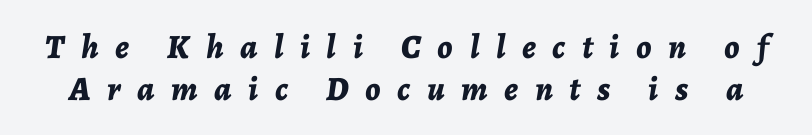
Here the designer chose a conventional face with non-uniform glyph widths. The typesetting leans heavy: a genuine bold. No word sits above an underline. Posture: slanted. Substantial extra tracking has been applied to these lines.
